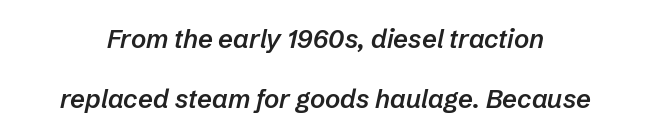
The image shows 26 px text type, italic (leaning right); set loose line spacing (2.31x), normal letter spacing, not underlined.
